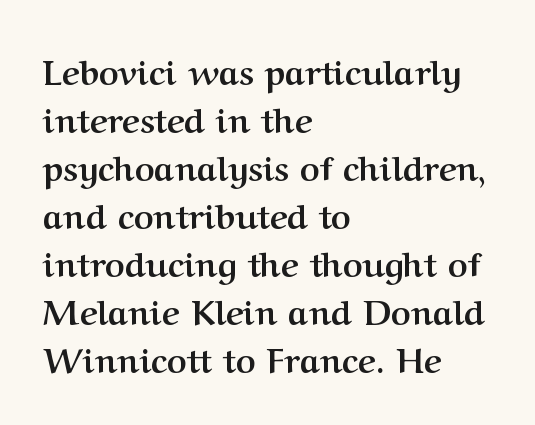
Q: Is the text bold? A: Yes.
Q: Is the text italic (slanted)? A: No, it is upright.
Q: Is the typeface a serif or a sans-serif typeface? A: Serif.
Q: Is the text underlined? A: No.
Q: How is the paragraph aligned? A: Left-aligned.
Q: Is the spacing between letters normal or unusually wide? A: Normal.
Q: Is the spacing between lines tight, normal or loose? A: Normal.
Q: Width (condensed, normal, or wide)? A: Normal.
Q: Stroke contrast? A: Medium.
Q: x-height? A: Medium.
Q: Monospaced? A: No.
